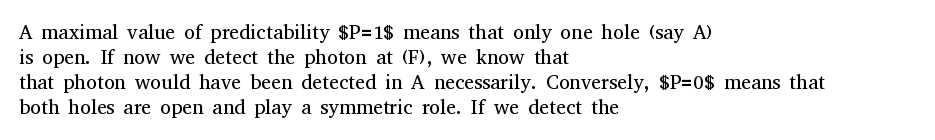
{"italic": "no", "bold": "no", "underline": "no", "align": "left", "line_spacing": "normal", "line_spacing_ratio": 1.25, "letter_spacing": "normal", "letter_spacing_em": 0.0, "glyph_px": 20}
